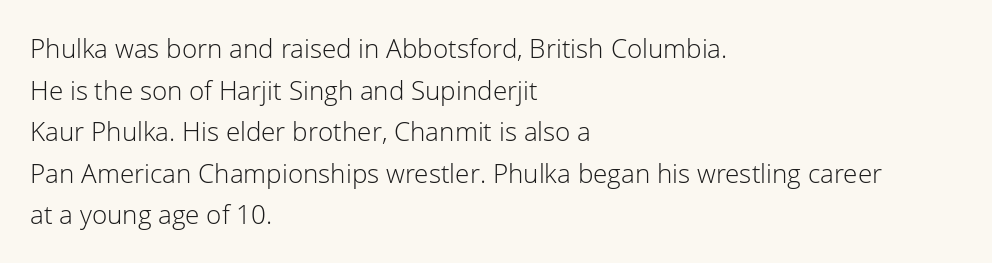
The image shows 26 px text type, upright; set left-aligned, normal line spacing (1.6x), normal letter spacing, not underlined.
